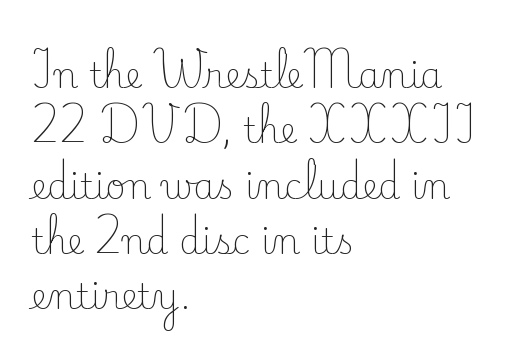
Is this a fixed-width face? No — the glyphs have proportional, varying widths. The designer went with a serif here, giving each stem small feet. Underline: absent. Ordinary non-slanted type is in use.
